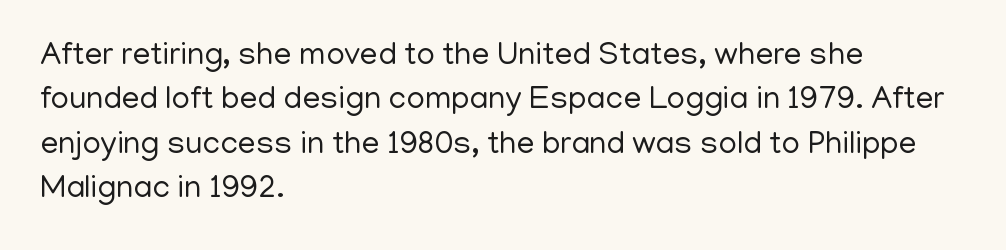
The image shows 32 px regular-weight sans-serif type, upright; set left-aligned, normal line spacing (1.39x), normal letter spacing, not underlined; low stroke contrast and a medium x-height.
